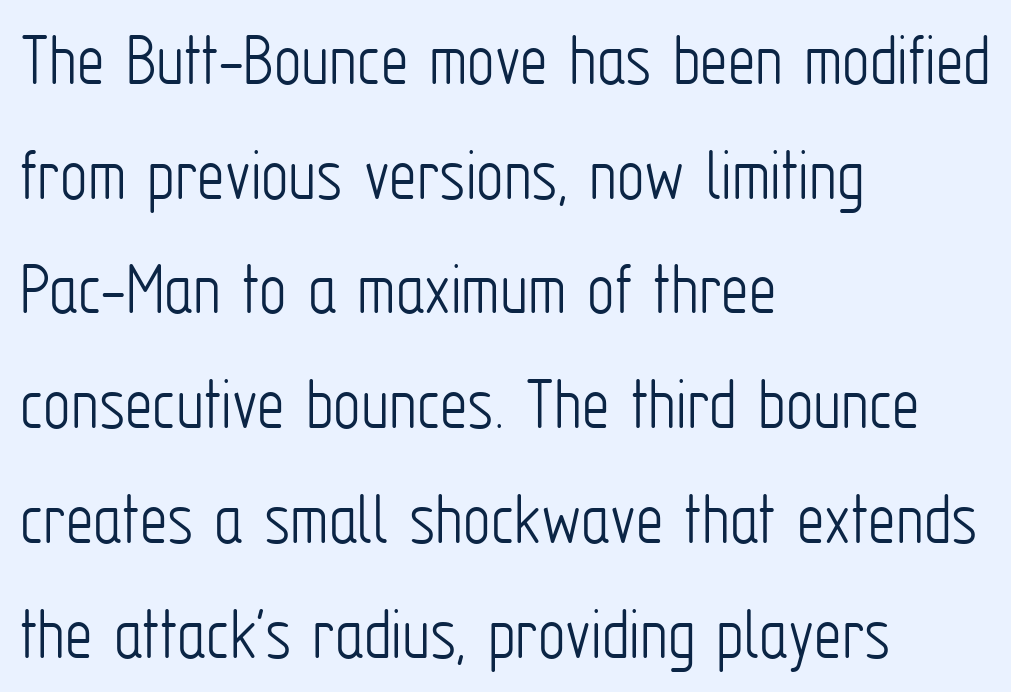
{"serif": "no", "italic": "no", "bold": "no", "weight": "light", "width": "condensed", "stroke_contrast": "low", "x_height": "medium", "monospaced": "no", "underline": "no", "align": "left", "line_spacing": "normal", "line_spacing_ratio": 1.49, "letter_spacing": "normal", "letter_spacing_em": 0.0, "glyph_px": 77}
